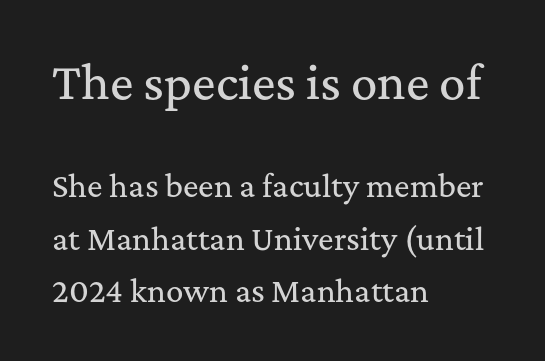
The image shows 44 px serif type, upright; set left-aligned, line spacing 1.8x, normal letter spacing, not underlined; the first (top) block is 1.52x larger; medium stroke contrast and a medium x-height.
